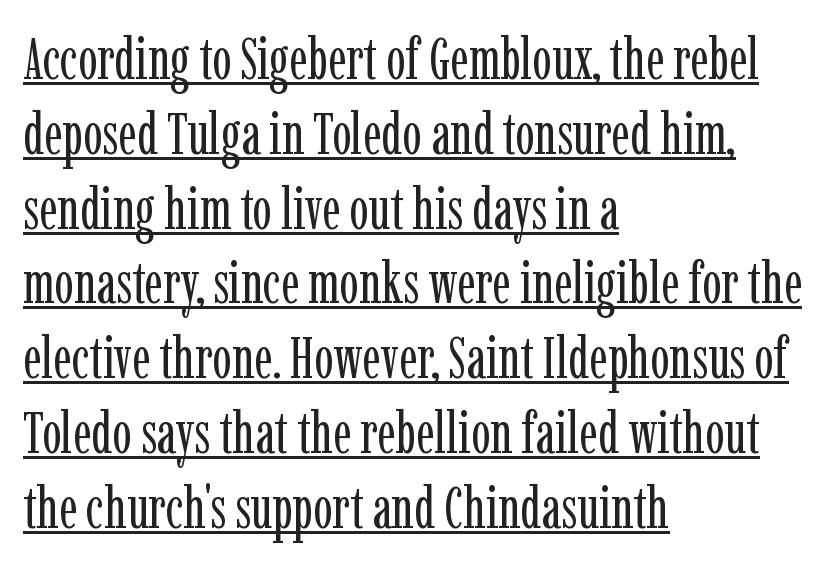
Leftover space on each line is placed entirely after the last word. Letterform terminals end in serifs throughout the passage. The passage shown is typed in a proportional face where columns would drift. Vertical strokes here are truly vertical.
